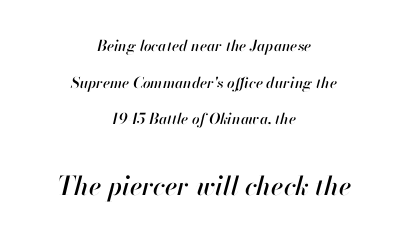
{"italic": "yes", "lean": "right", "slant_degrees": 13, "underline": "no", "align": "center", "line_spacing": "loose", "line_spacing_ratio": 2.44, "letter_spacing": "normal", "letter_spacing_em": 0.0, "larger_block": "second", "size_ratio": 1.73, "glyph_px": 26}
